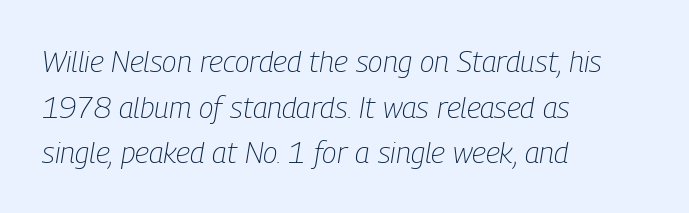
The image shows 30 px light, condensed type, italic (leaning right); set left-aligned, normal line spacing (1.52x), normal letter spacing, not underlined; low stroke contrast and a medium x-height.
